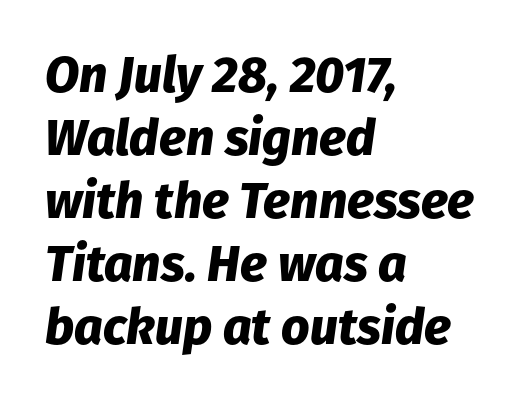
Nobody touched the tracking dial on this one. This sample uses an oblique cut, with every glyph tilted off the vertical. The baseline area is clear. Whoever set this chose a conventional vertical rhythm. Layout note: lines flush left. Typographic density is high because the face is bold.
